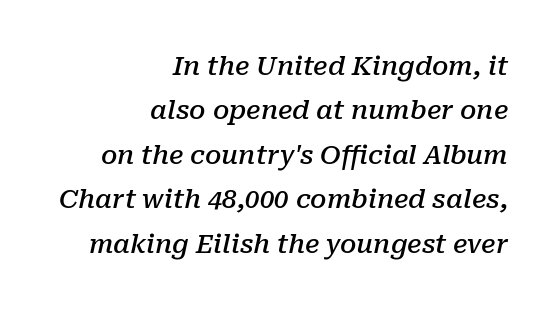
Q: Is the text bold? A: Semi-bold.
Q: Is the text italic (slanted)? A: Yes, it leans right by about 10 degrees.
Q: Is the text underlined? A: No.
Q: How is the paragraph aligned? A: Right-aligned.
Q: Is the spacing between letters normal or unusually wide? A: Normal.
